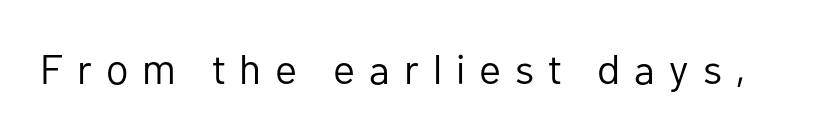
A quiet, ordinary-to-light weight characterises the typeface. Look at the tracking — it's clearly loosened, letters drifting apart. Every character sits straight up, as roman type does. The rendering uses natural spacing where letterforms have individual widths.
